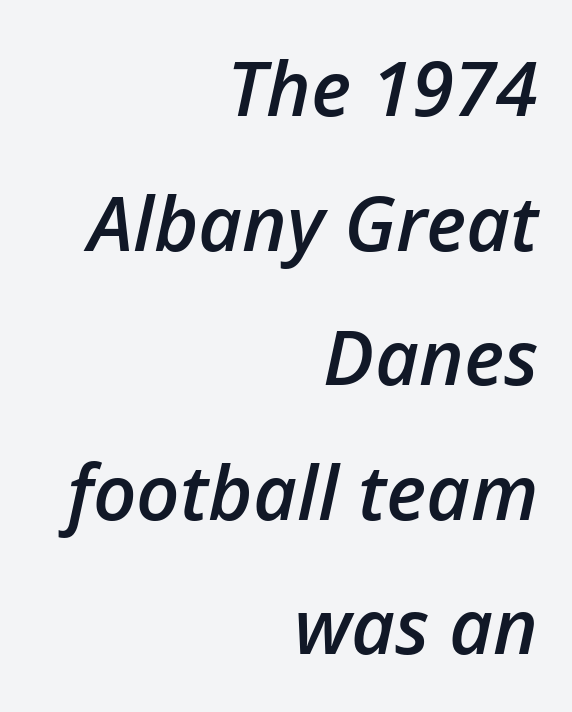
{"italic": "yes", "lean": "right", "slant_degrees": 12, "bold": "semi", "weight": "semibold", "width": "normal", "stroke_contrast": "low", "x_height": "medium", "monospaced": "no", "underline": "no", "align": "right", "line_spacing_ratio": 1.77, "letter_spacing": "normal", "letter_spacing_em": 0.0, "glyph_px": 76}
